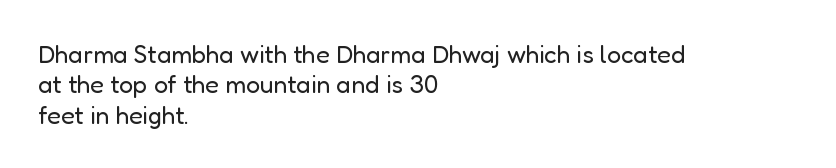
Nope, not italic — everything's standing straight. Only glyphs here, with clear space below each row. Leftover space on each line is placed entirely after the last word. The gaps between neighbouring characters are ordinary and unremarkable. A light-to-regular cut is what we see here.
